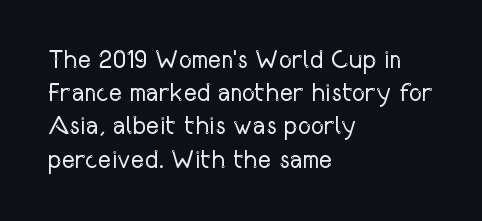
Q: Is the text bold? A: No.
Q: Is the text italic (slanted)? A: No, it is upright.
Q: Is the text underlined? A: No.
Q: How is the paragraph aligned? A: Left-aligned.
Q: Is the spacing between letters normal or unusually wide? A: Normal.
Q: Is the spacing between lines tight, normal or loose? A: Normal.
